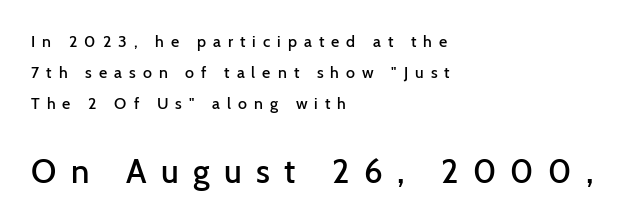
The image shows 33 px semibold sans-serif type, upright; set left-aligned, loose line spacing (1.94x), unusually wide letter spacing (+0.44 em), not underlined; the second (bottom) block is 2.06x larger; low stroke contrast and a medium x-height.
